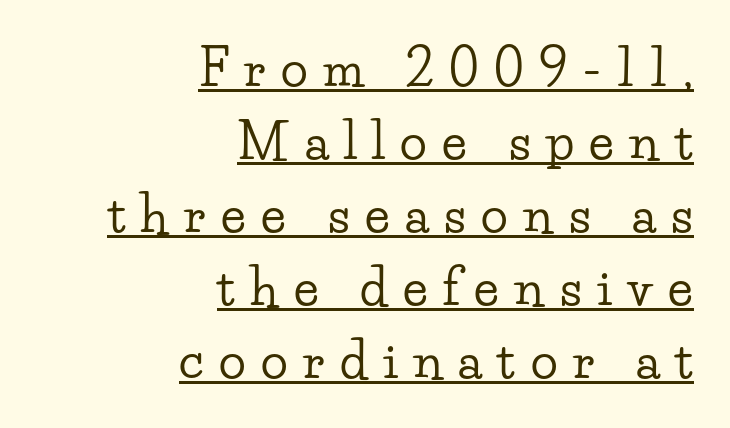
I'd call this a serif setting — the letters wear small feet. The rendering uses the underline text-decoration. Note the varied advance widths — an 'i' is clearly narrower than an 'm'. These lines are set flush right with a ragged left edge. If you drew a line through each stem, it would be perfectly vertical.
